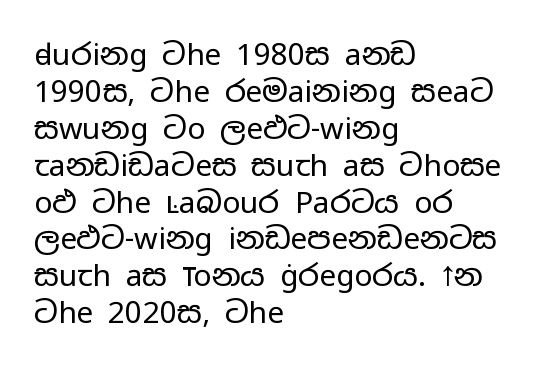
The image shows 30 px regular-weight, wide sans-serif type, upright; set left-aligned, line spacing 1.23x, normal letter spacing, not underlined; low stroke contrast and a medium x-height.
